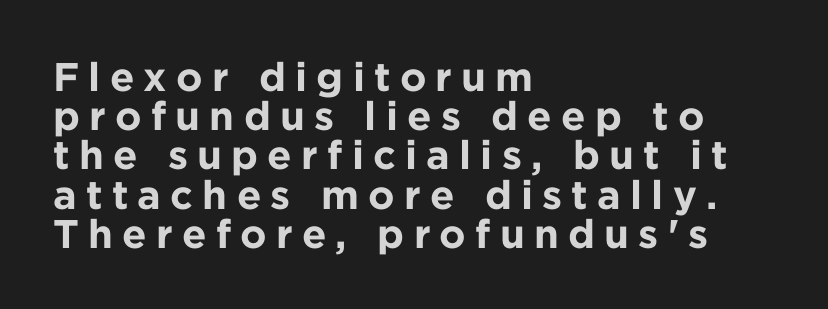
{"serif": "no", "italic": "no", "bold": "yes", "weight": "bold", "width": "normal", "stroke_contrast": "low", "x_height": "medium", "monospaced": "no", "underline": "no", "align": "left", "line_spacing": "tight", "line_spacing_ratio": 0.98, "letter_spacing": "wide", "letter_spacing_em": 0.23, "glyph_px": 40}
